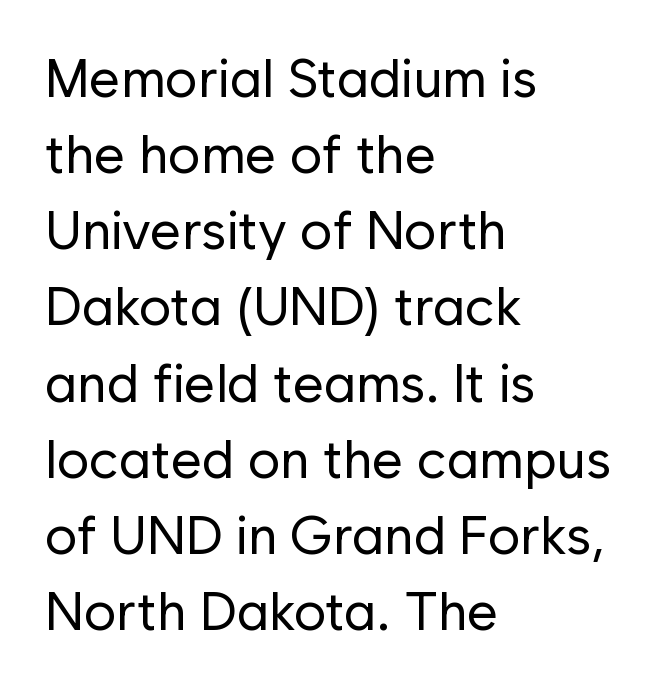
Q: Is the text bold? A: No.
Q: Is the text italic (slanted)? A: No, it is upright.
Q: Is the typeface a serif or a sans-serif typeface? A: Sans-serif.
Q: Is the text underlined? A: No.
Q: How is the paragraph aligned? A: Left-aligned.
Q: Is the spacing between letters normal or unusually wide? A: Normal.
Q: Is the spacing between lines tight, normal or loose? A: Normal.
Q: Width (condensed, normal, or wide)? A: Normal.
Q: Stroke contrast? A: Low.
Q: x-height? A: Medium.
Q: Monospaced? A: No.
